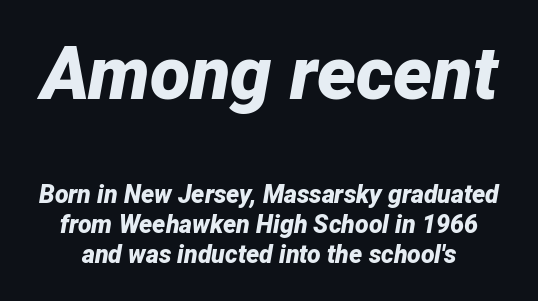
Q: Is the text bold? A: Yes.
Q: Is the text italic (slanted)? A: Yes, it leans right by about 12 degrees.
Q: Is the text underlined? A: No.
Q: Is the spacing between letters normal or unusually wide? A: Normal.
Q: Which block of text is set in a larger size, the first (top) or the second (bottom)? A: The first (top) one.
Q: Width (condensed, normal, or wide)? A: Normal.
Q: Stroke contrast? A: Low.
Q: x-height? A: Medium.
Q: Monospaced? A: No.
